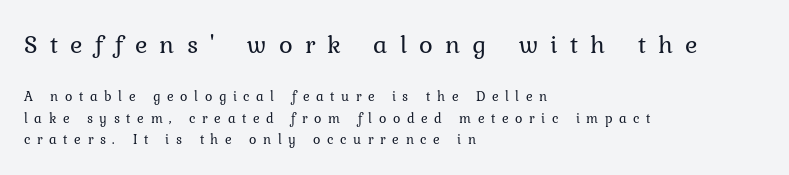
The image shows 26 px text type, upright; set left-aligned, normal line spacing (1.55x), unusually wide letter spacing (+0.47 em), not underlined; the first (top) block is 1.86x larger.
